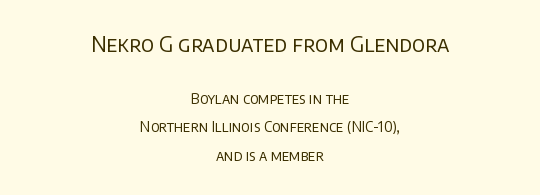
Q: Is the text bold? A: No.
Q: Is the text italic (slanted)? A: No, it is upright.
Q: Is the text underlined? A: No.
Q: How is the paragraph aligned? A: Centered.
Q: Is the spacing between letters normal or unusually wide? A: Normal.
Q: Is the spacing between lines tight, normal or loose? A: Loose.
Q: Which block of text is set in a larger size, the first (top) or the second (bottom)? A: The first (top) one.
